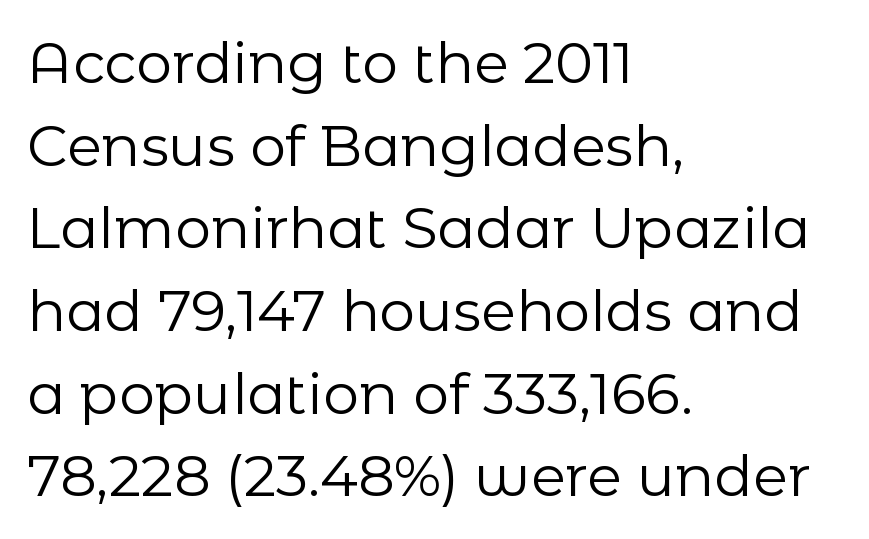
The image shows 57 px regular-weight sans-serif type, upright; set left-aligned, normal line spacing (1.45x), normal letter spacing, not underlined; low stroke contrast and a medium x-height.
